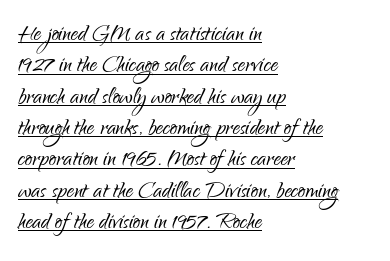
The image shows 29 px light, condensed sans-serif type; set left-aligned, tight line spacing (1.08x), normal letter spacing, underlined; low stroke contrast and a small x-height.
